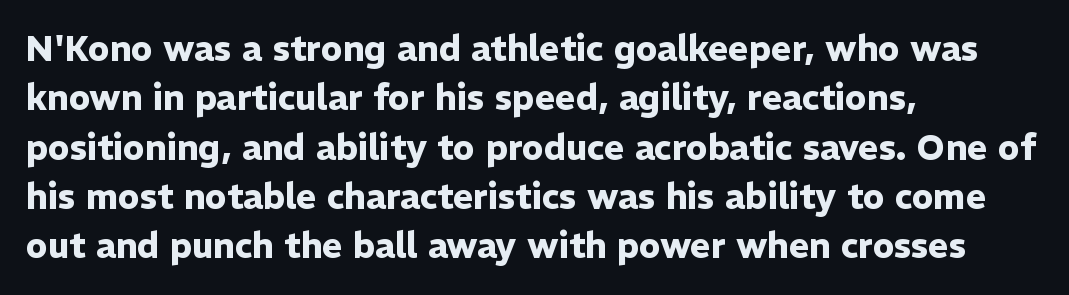
Q: Is the text bold? A: Yes.
Q: Is the text italic (slanted)? A: No, it is upright.
Q: Is the typeface a serif or a sans-serif typeface? A: Sans-serif.
Q: Is the text underlined? A: No.
Q: How is the paragraph aligned? A: Left-aligned.
Q: Is the spacing between letters normal or unusually wide? A: Normal.
Q: Is the spacing between lines tight, normal or loose? A: Normal.
Q: Width (condensed, normal, or wide)? A: Normal.
Q: Stroke contrast? A: Low.
Q: x-height? A: Medium.
Q: Monospaced? A: No.
